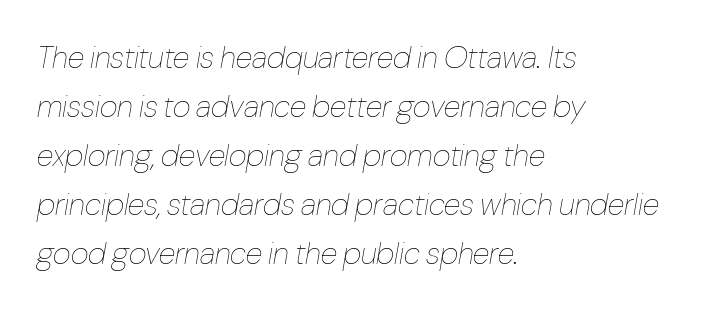
The passage shown stacks its lines at a standard gap. The paragraph shown leans on its left margin. Words float on clear page, feet unadorned. The cut favours lightness, reaching ordinary text weight at its darkest. The axis of the letterforms is tilted away from vertical. The rendering uses natural spacing where letterforms have individual widths.
